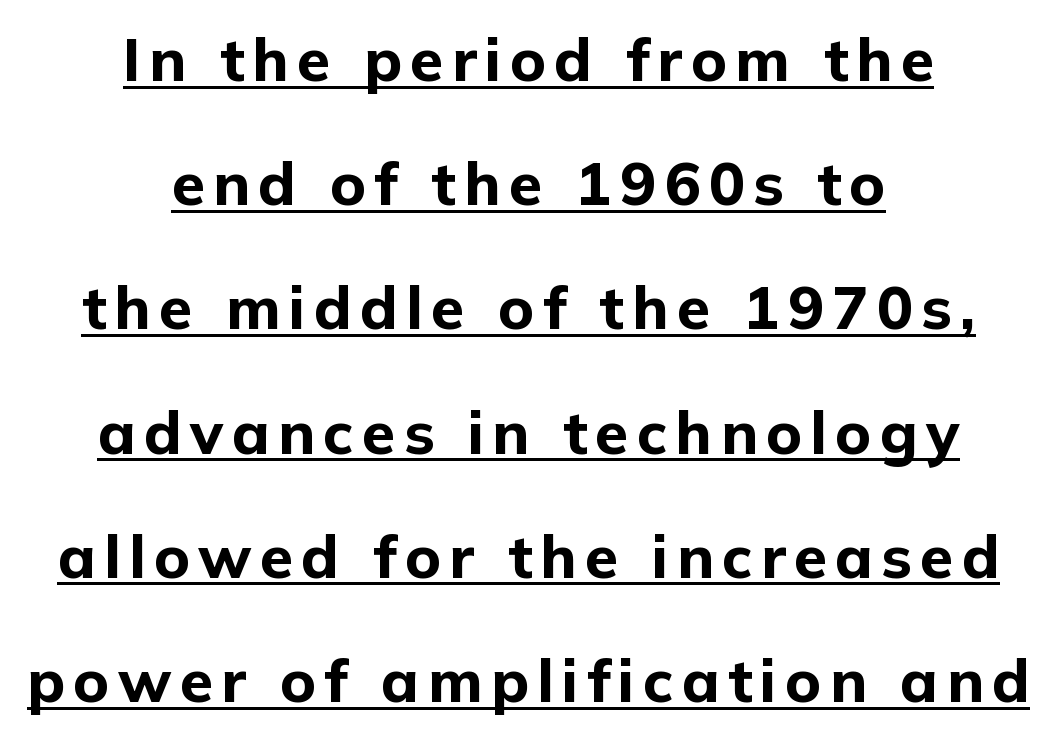
{"serif": "no", "italic": "no", "bold": "yes", "weight": "bold", "width": "normal", "stroke_contrast": "low", "x_height": "medium", "monospaced": "no", "underline": "yes", "align": "center", "line_spacing": "loose", "line_spacing_ratio": 2.07, "glyph_px": 60}
